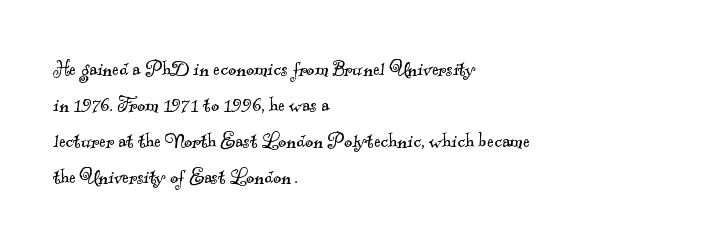
The characters are drawn with everyday or finer stroke widths. This sample is left-justified, so line endings fall wherever the words run out. Successive baselines arrive at the customary interval. Short note: letters normally spaced.
